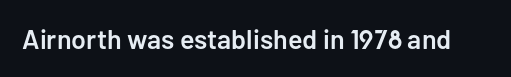
{"italic": "no", "bold": "semi", "underline": "no", "letter_spacing": "normal", "letter_spacing_em": 0.0, "glyph_px": 27}
